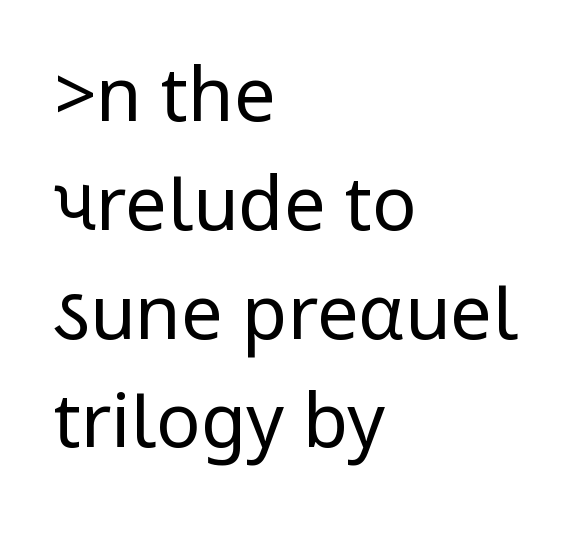
The image shows 74 px regular-weight, condensed sans-serif type, upright; set left-aligned, normal line spacing (1.47x), normal letter spacing, not underlined; low stroke contrast.
